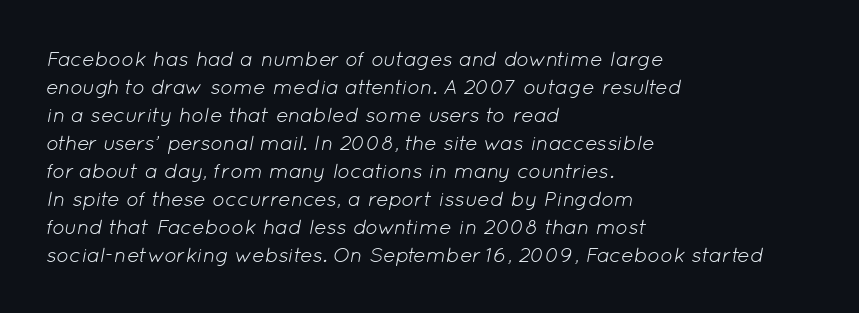
Q: Is the text bold? A: No.
Q: Is the text italic (slanted)? A: Yes, it leans right by about 12 degrees.
Q: Is the text underlined? A: No.
Q: How is the paragraph aligned? A: Left-aligned.
Q: Is the spacing between letters normal or unusually wide? A: Normal.
Q: Is the spacing between lines tight, normal or loose? A: Normal.
